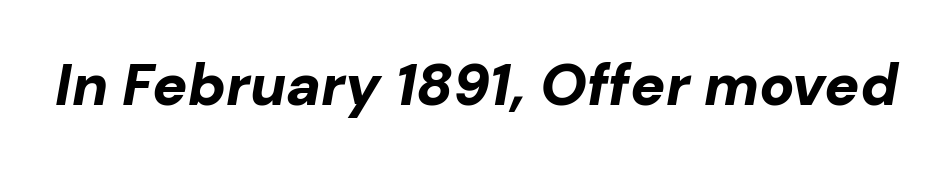
Default kerning and tracking; the words read as compact shapes. Compared with ordinary roman type, these characters are visibly tilted. Each letter keeps its own natural width here, so spacing adapts to shape. The gap between lines stays unmarked. Typesetter's note: full bold, strokes at maximum text heaviness.
